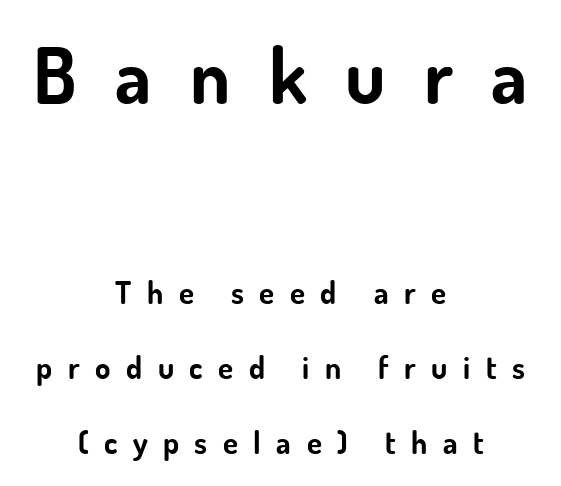
Q: Is the text bold? A: Yes.
Q: Is the text italic (slanted)? A: No, it is upright.
Q: Is the typeface a serif or a sans-serif typeface? A: Sans-serif.
Q: Is the text underlined? A: No.
Q: How is the paragraph aligned? A: Centered.
Q: Is the spacing between letters normal or unusually wide? A: Unusually wide.
Q: Is the spacing between lines tight, normal or loose? A: Loose.
Q: Which block of text is set in a larger size, the first (top) or the second (bottom)? A: The first (top) one.
Q: Width (condensed, normal, or wide)? A: Normal.
Q: Stroke contrast? A: Low.
Q: x-height? A: Small.
Q: Monospaced? A: No.
